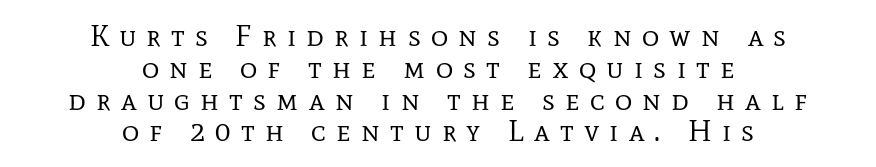
Q: Is the text bold? A: No.
Q: Is the text italic (slanted)? A: No, it is upright.
Q: Is the typeface a serif or a sans-serif typeface? A: Serif.
Q: Is the text underlined? A: No.
Q: How is the paragraph aligned? A: Centered.
Q: Is the spacing between letters normal or unusually wide? A: Unusually wide.
Q: Is the spacing between lines tight, normal or loose? A: Tight.
Q: Width (condensed, normal, or wide)? A: Normal.
Q: Stroke contrast? A: Low.
Q: x-height? A: Medium.
Q: Monospaced? A: No.
